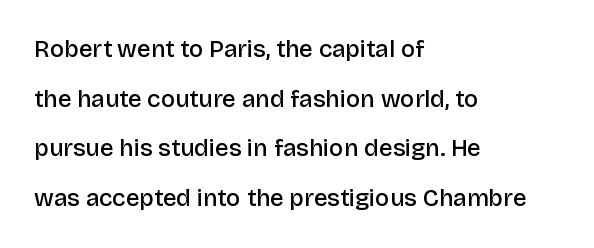
The image shows 24 px text type, upright; set left-aligned, loose line spacing (2.07x), normal letter spacing, not underlined.
